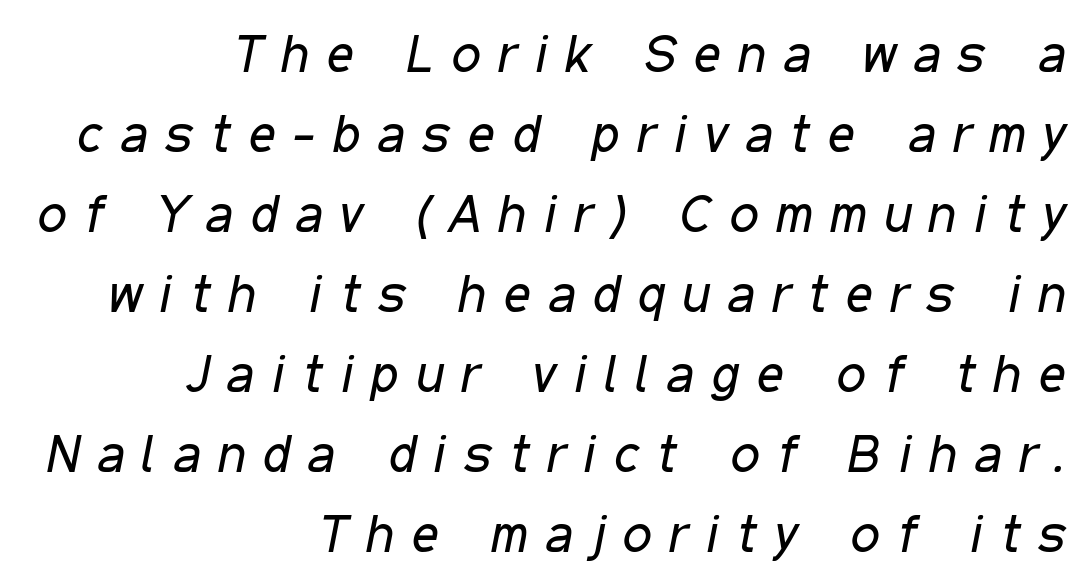
Notice how the stems are inclined rather than vertical — that's the hallmark of italics. Line ends are locked; line starts wander. This sample uses expanded letter spacing, leaving extra air between glyphs. The rendering uses natural spacing where letterforms have individual widths. Ink coverage per letter is moderate at most.
